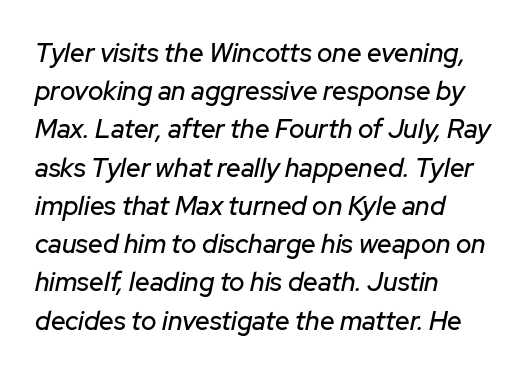
Q: Is the text italic (slanted)? A: Yes, it leans right by about 12 degrees.
Q: Is the text underlined? A: No.
Q: How is the paragraph aligned? A: Left-aligned.
Q: Is the spacing between letters normal or unusually wide? A: Normal.
Q: Is the spacing between lines tight, normal or loose? A: Normal.
